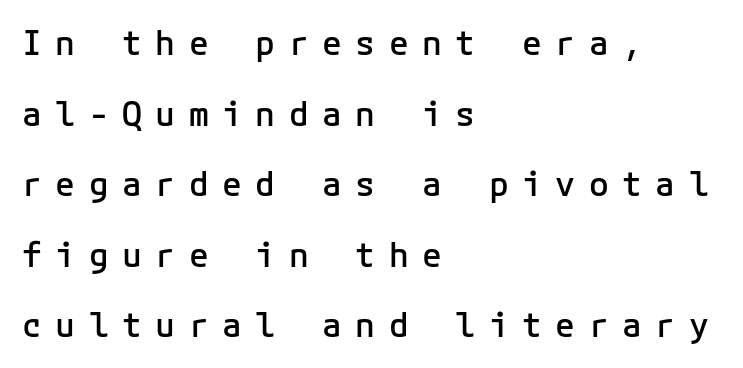
This rendering features lettering with no underline. Summary of weight: moderately heavy, a semibold. A sans-serif font was chosen for this passage. The rendering uses a large line-height, opening up the rows. Horizontal alignment here is leftward, the default for most running prose. Compared with typical body copy, the letter spacing here is much looser.
